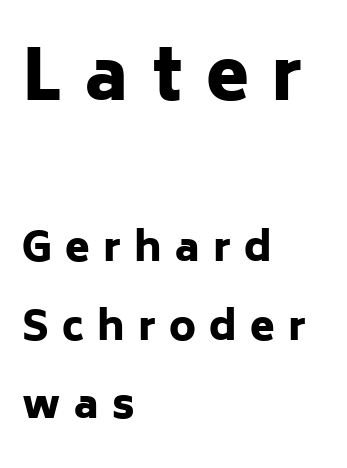
The image shows 70 px heavy sans-serif type, upright; set left-aligned, loose line spacing (1.97x), unusually wide letter spacing (+0.33 em), not underlined; the first (top) block is 1.75x larger; low stroke contrast and a medium x-height.
